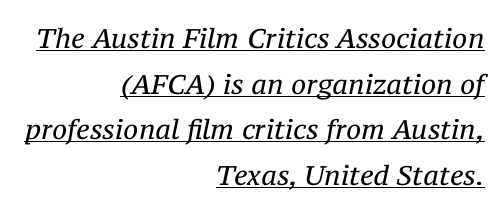
{"italic": "yes", "lean": "right", "slant_degrees": 12, "bold": "no", "underline": "yes", "align": "right", "line_spacing": "normal", "line_spacing_ratio": 1.69, "letter_spacing": "normal", "letter_spacing_em": 0.0, "glyph_px": 27}
